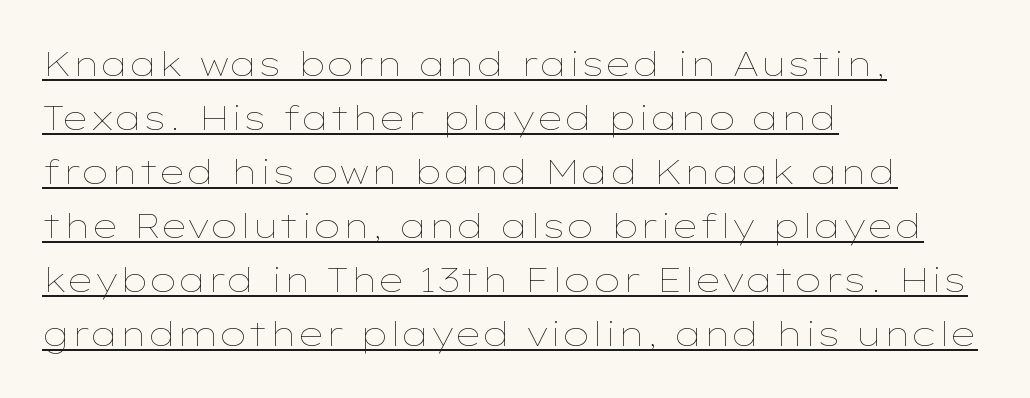
The image shows 34 px thin, wide type, upright; set left-aligned, normal line spacing (1.59x), normal letter spacing, underlined; low stroke contrast and a medium x-height.
